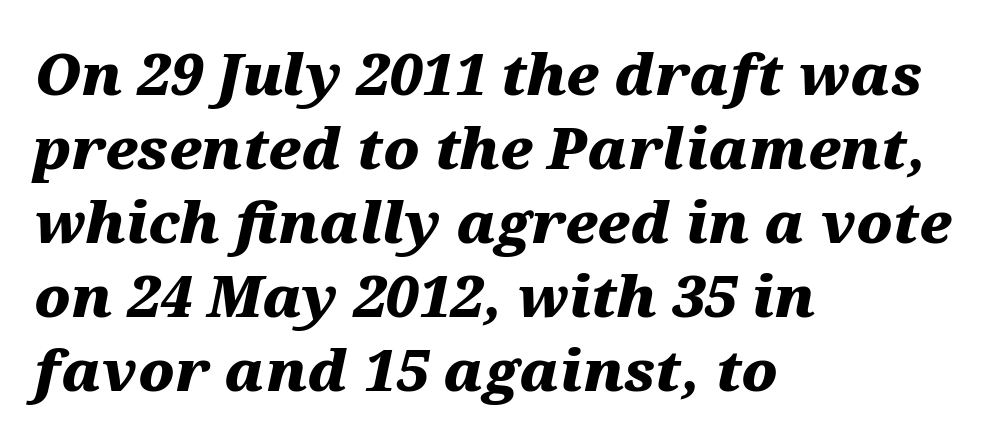
The image shows 57 px heavy, wide type, italic (leaning right); set left-aligned, normal line spacing (1.3x), normal letter spacing, not underlined; medium stroke contrast and a medium x-height.
